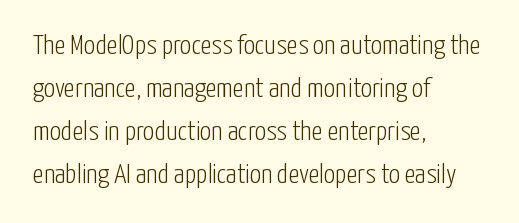
The image shows 28 px light, condensed sans-serif type, upright; set left-aligned, normal line spacing (1.54x), normal letter spacing, not underlined; low stroke contrast and a medium x-height.
